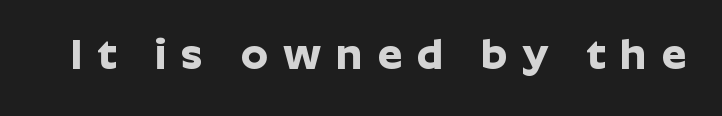
{"serif": "no", "italic": "no", "bold": "yes", "weight": "bold", "width": "normal", "stroke_contrast": "low", "x_height": "medium", "monospaced": "no", "underline": "no", "letter_spacing": "wide", "letter_spacing_em": 0.35, "glyph_px": 43}
